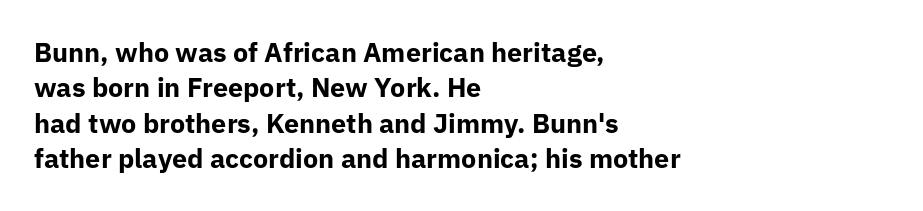
Q: Is the text bold? A: Yes.
Q: Is the text italic (slanted)? A: No, it is upright.
Q: Is the text underlined? A: No.
Q: How is the paragraph aligned? A: Left-aligned.
Q: Is the spacing between letters normal or unusually wide? A: Normal.
Q: Is the spacing between lines tight, normal or loose? A: Normal.
